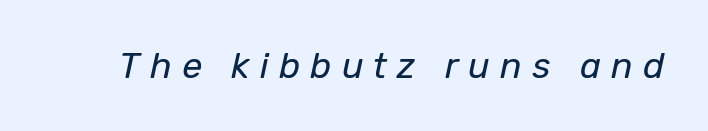
The image shows 36 px regular-weight type, italic (leaning right); set unusually wide letter spacing (+0.28 em), not underlined; low stroke contrast and a medium x-height.
